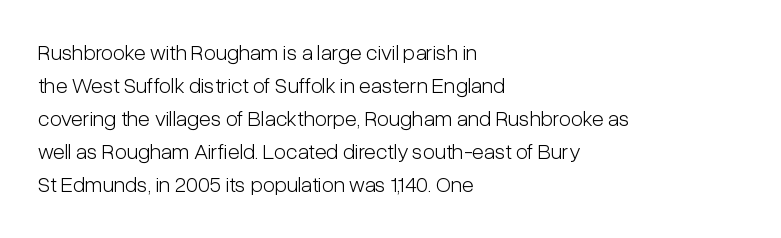
In terms of leading, this rendering sits right in the middle. Quick note: not italic, upright. Stems here are at most as thick as an everyday book face. Letter spacing: default.
